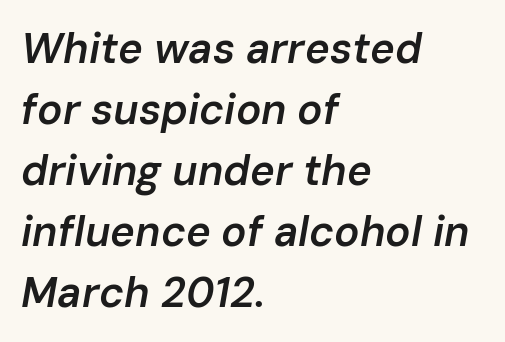
The passage shown is not underscored anywhere. Vertically, the passage feels balanced, rows spaced as you'd expect. You can tell it's italic because the verticals aren't actually vertical. The passage shown is typed in a proportional face where columns would drift. The tracking reads as untouched default to a designer's eye.
